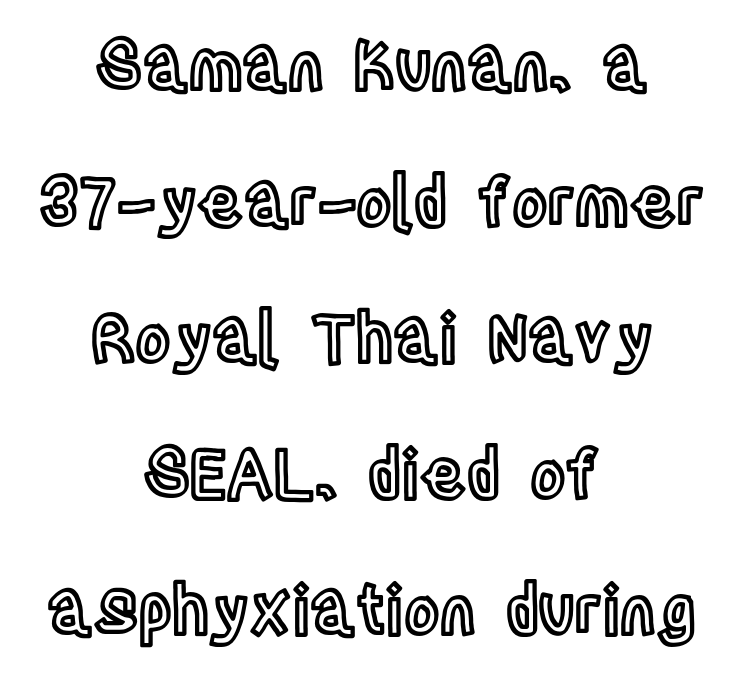
Q: Is the text italic (slanted)? A: No, it is upright.
Q: Is the text underlined? A: No.
Q: How is the paragraph aligned? A: Centered.
Q: Is the spacing between letters normal or unusually wide? A: Normal.
Q: Is the spacing between lines tight, normal or loose? A: Loose.
Q: Width (condensed, normal, or wide)? A: Condensed.
Q: x-height? A: Large.
Q: Monospaced? A: No.
